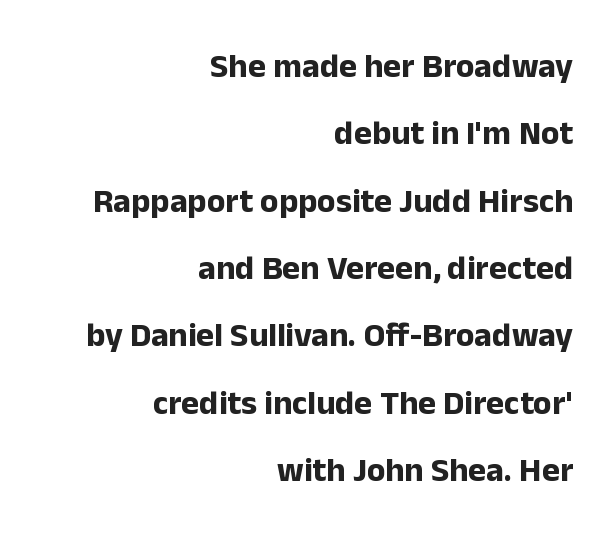
The paragraph shown leans on its right margin. Rows of type keep a wide berth in the vertical direction. A typesetter would call this proportional, since set widths differ per character. You can tell from the bare stems that sans-serif type was used. No extra tracking has been applied to these lines.
